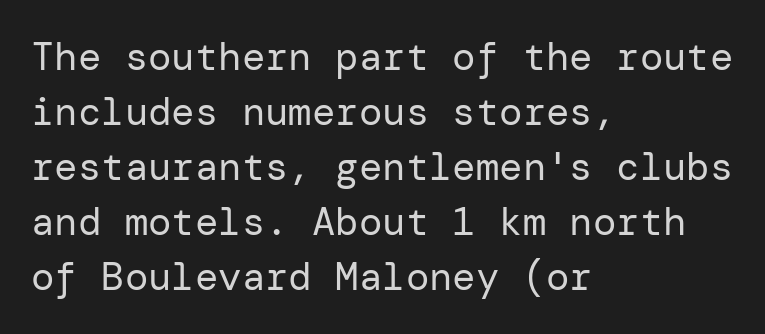
The image shows 39 px regular-weight sans-serif type, upright; set left-aligned, normal line spacing (1.41x), normal letter spacing, not underlined; low stroke contrast and a medium x-height.
